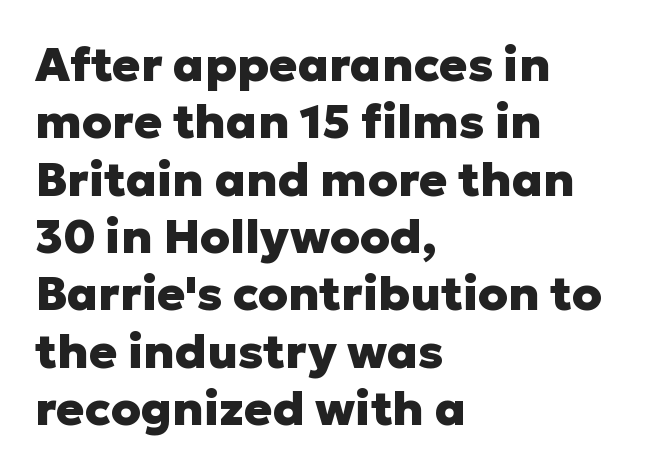
Bare-footed words on every line. Emphasis by weight is at full strength: bold. The passage shown is typed in a proportional face where columns would drift. Nothing unusual about the tracking: characters are spaced as the font intends. You can tell from the bare stems that sans-serif type was used. The paragraph has a hard left edge and a soft right edge.
